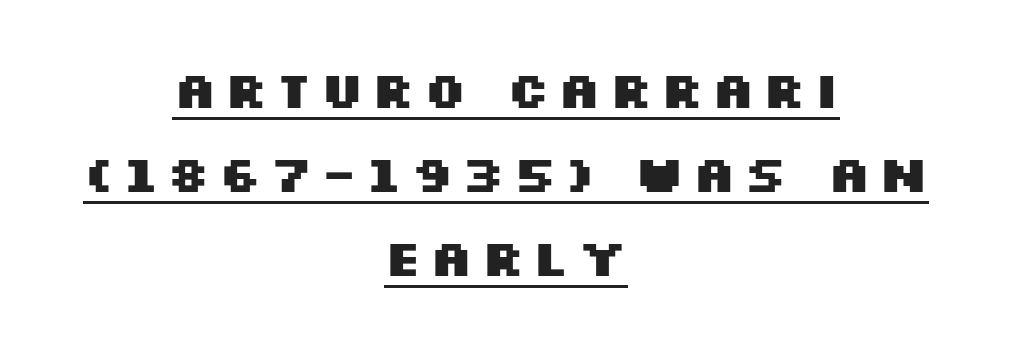
What's the leading like? Ordinary, nothing unusual. Typesetter's note: full bold, strokes at maximum text heaviness. Notice how the stems are strictly vertical — no italics here. This sample carries an underscore along the baseline area.
